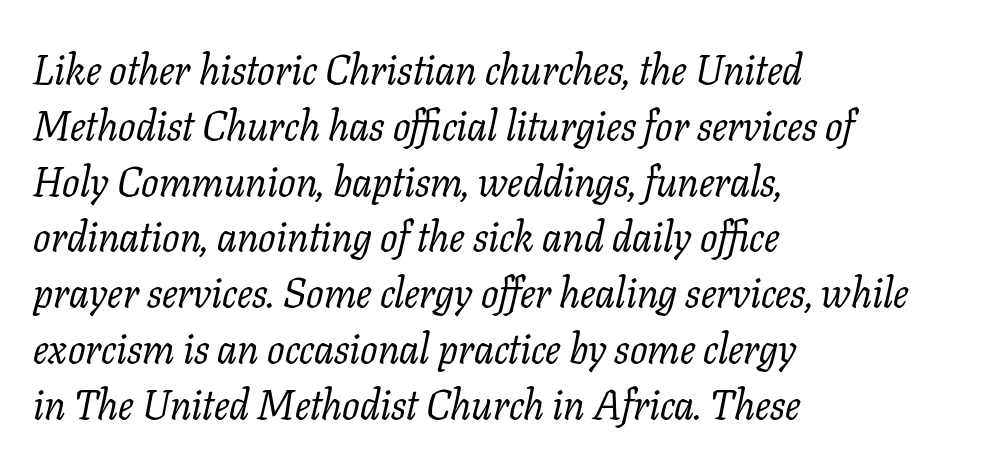
{"serif": "yes", "italic": "yes", "lean": "right", "slant_degrees": 11, "bold": "no", "weight": "regular", "width": "normal", "stroke_contrast": "low", "x_height": "medium", "monospaced": "no", "underline": "no", "align": "left", "line_spacing": "normal", "line_spacing_ratio": 1.36, "letter_spacing": "normal", "letter_spacing_em": 0.0, "glyph_px": 41}
